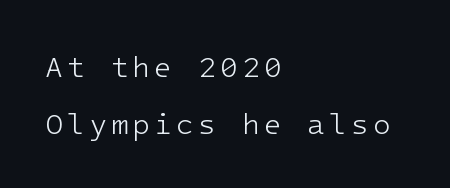
{"serif": "no", "italic": "no", "bold": "no", "weight": "light", "width": "normal", "stroke_contrast": "low", "x_height": "medium", "monospaced": "yes", "underline": "no", "align": "left", "line_spacing": "loose", "line_spacing_ratio": 1.95, "glyph_px": 29}
